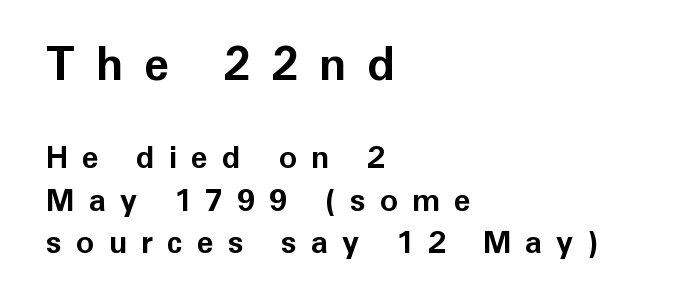
Line spacing here is normal. The sample has been set heavy, in full bold. Short note: letters widely spaced. Horizontal alignment here is leftward, the default for most running prose. Of the two passages, the one on top uses the larger point size.
